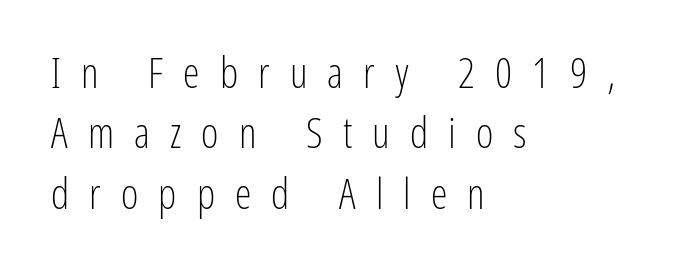
Varying glyph widths throughout — classic text-font behaviour. Rows of type keep a routine distance in the vertical direction. Weight: in the light-to-regular range. Ascenders rise straight up at ninety degrees. Regarding serifs, this sample does without them.
